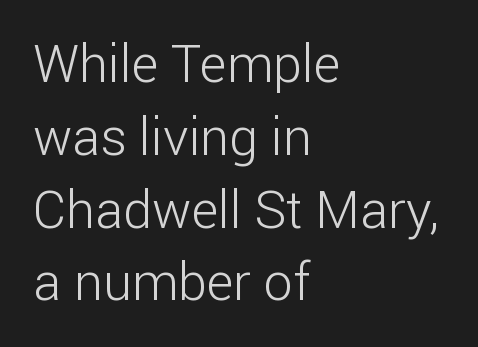
Does the leading feel generous? No, just average. The baseline area is clear. The font family rendered here belongs to the sans-serif group. You could call the tracking neutral — neither tight nor loose.
